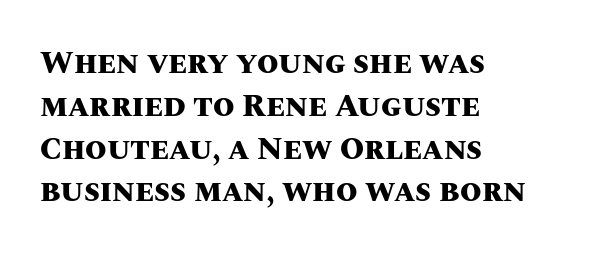
Default kerning and tracking; the words read as compact shapes. Proportional: the letters do not fall into vertical columns. How would I describe the line gaps? Plain and ordinary. Visually the block forms a straight wall on the left and a jagged coastline on the right. Ascenders rise straight up at ninety degrees. Weight: bold.
